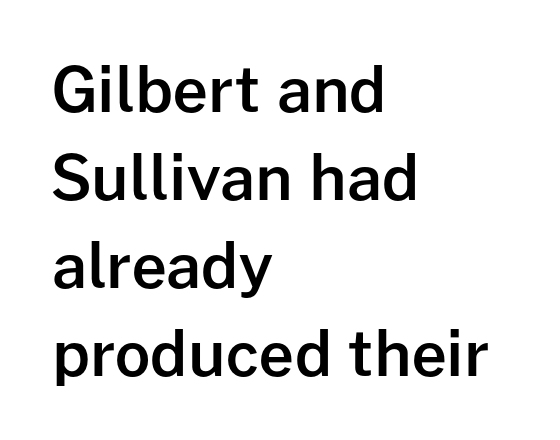
In terms of weight, the rendering is demibold, just under bold. Character widths vary here, with narrow letters taking less room than wide ones. What kind of face is this? One without serifs — a sans. Casual observation: everything's shoved over to the left. Words appear dense and cohesive because spacing is normal. The zone under the glyphs is completely vacant.
